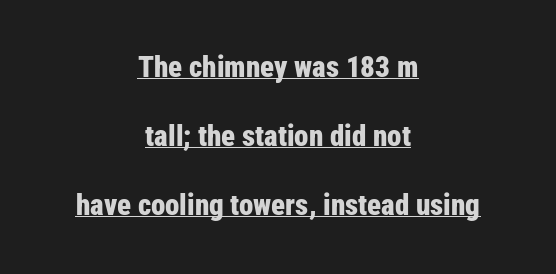
{"serif": "no", "italic": "no", "bold": "yes", "weight": "bold", "width": "condensed", "stroke_contrast": "low", "x_height": "medium", "monospaced": "no", "underline": "yes", "align": "center", "line_spacing": "loose", "line_spacing_ratio": 2.38, "letter_spacing": "normal", "letter_spacing_em": 0.0, "glyph_px": 29}
